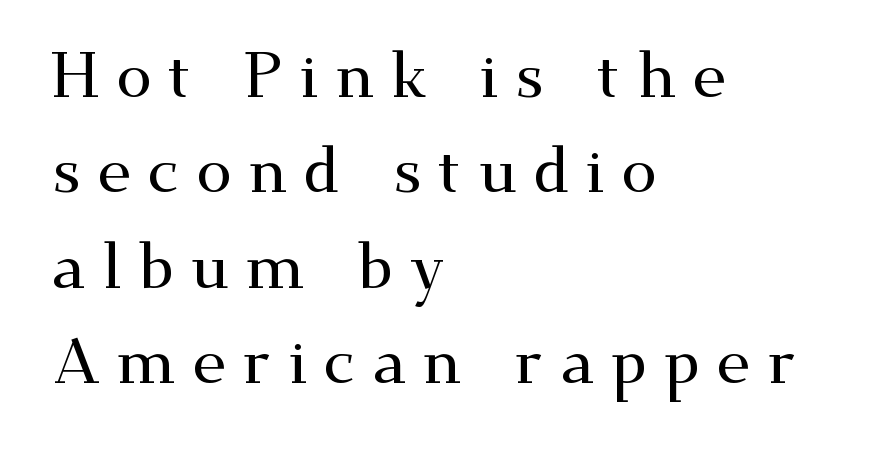
The rendering anchors every line to the left-hand side. Think of a printed novel: that variable character pitch is what you see here. Unlike italic type, these characters show no tilt at all. Descender tails drop into unmarked territory.
